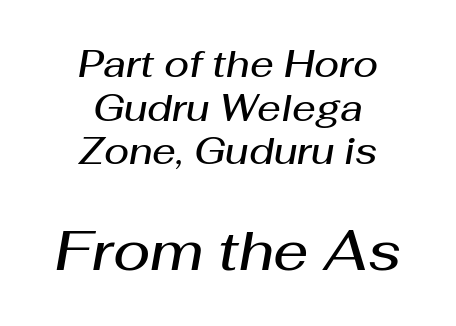
Q: Is the text bold? A: Semi-bold.
Q: Is the text italic (slanted)? A: Yes, it leans right by about 10 degrees.
Q: Is the text underlined? A: No.
Q: How is the paragraph aligned? A: Centered.
Q: Is the spacing between letters normal or unusually wide? A: Normal.
Q: Which block of text is set in a larger size, the first (top) or the second (bottom)? A: The second (bottom) one.
Q: Width (condensed, normal, or wide)? A: Normal.
Q: Stroke contrast? A: Medium.
Q: x-height? A: Medium.
Q: Monospaced? A: No.
